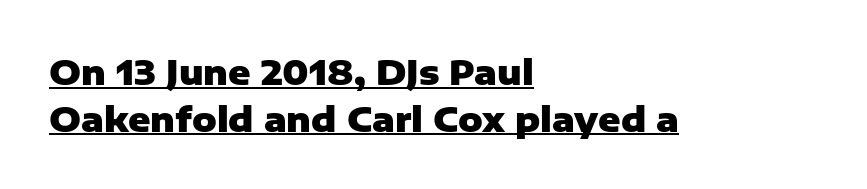
Q: Is the text bold? A: Yes.
Q: Is the text italic (slanted)? A: No, it is upright.
Q: Is the typeface a serif or a sans-serif typeface? A: Sans-serif.
Q: Is the text underlined? A: Yes.
Q: How is the paragraph aligned? A: Left-aligned.
Q: Is the spacing between letters normal or unusually wide? A: Normal.
Q: Is the spacing between lines tight, normal or loose? A: Normal.
Q: Width (condensed, normal, or wide)? A: Normal.
Q: Stroke contrast? A: Low.
Q: x-height? A: Medium.
Q: Monospaced? A: No.
